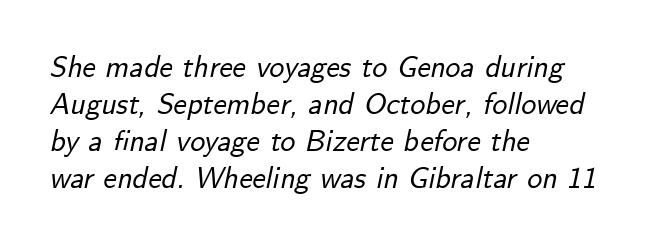
The image shows 30 px text type, italic (leaning right); set left-aligned, line spacing 1.23x, normal letter spacing, not underlined; low stroke contrast and a small x-height.
